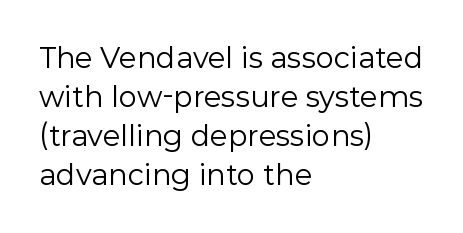
The image shows 29 px regular-weight sans-serif type, upright; set left-aligned, normal line spacing (1.35x), normal letter spacing, not underlined; low stroke contrast and a medium x-height.
